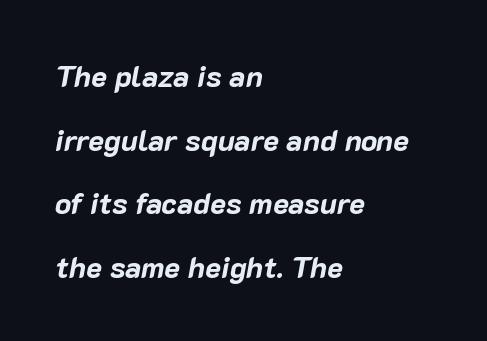
Q: Is the text bold? A: Yes.
Q: Is the text italic (slanted)? A: Yes, it leans right by about 10 degrees.
Q: Is the text underlined? A: No.
Q: How is the paragraph aligned? A: Left-aligned.
Q: Is the spacing between letters normal or unusually wide? A: Normal.
Q: Is the spacing between lines tight, normal or loose? A: Loose.
Q: Width (condensed, normal, or wide)? A: Normal.
Q: Stroke contrast? A: Low.
Q: x-height? A: Medium.
Q: Monospaced? A: No.
